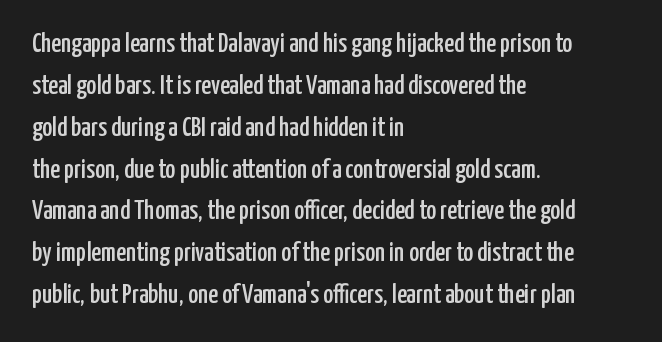
The image shows 27 px text type, upright; set left-aligned, normal line spacing (1.55x), normal letter spacing, not underlined.
